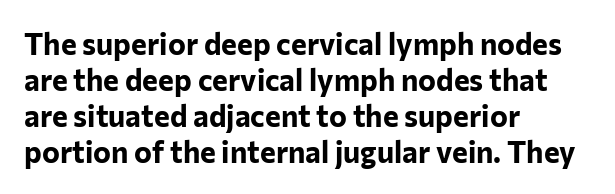
The image shows 30 px bold sans-serif type, upright; set left-aligned, line spacing 1.2x, normal letter spacing, not underlined; low stroke contrast and a medium x-height.
